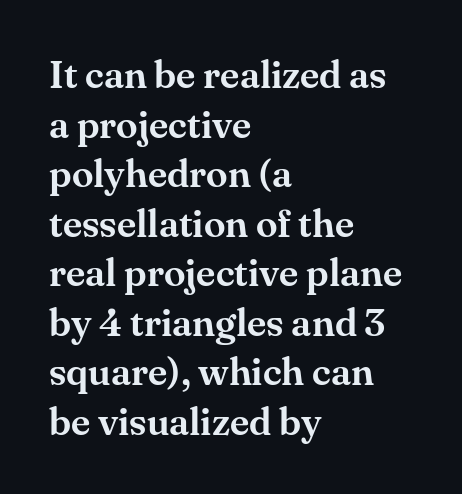
{"serif": "yes", "italic": "no", "width": "normal", "stroke_contrast": "medium", "x_height": "small", "monospaced": "no", "underline": "no", "align": "left", "line_spacing": "normal", "line_spacing_ratio": 1.27, "letter_spacing": "normal", "letter_spacing_em": 0.0, "glyph_px": 39}
